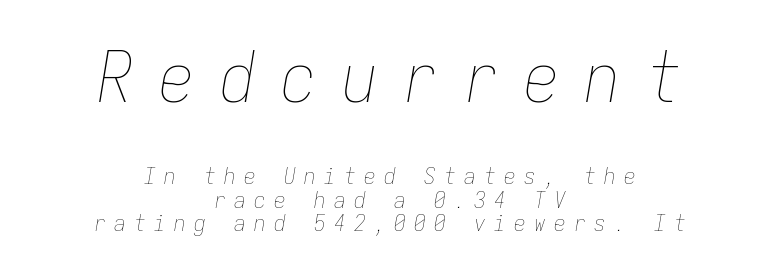
{"italic": "yes", "lean": "right", "slant_degrees": 9, "bold": "no", "weight": "thin", "width": "condensed", "stroke_contrast": "low", "x_height": "medium", "monospaced": "yes", "underline": "no", "align": "center", "line_spacing": "tight", "line_spacing_ratio": 1.02, "letter_spacing": "wide", "letter_spacing_em": 0.37, "larger_block": "first", "size_ratio": 3.04, "glyph_px": 70}
